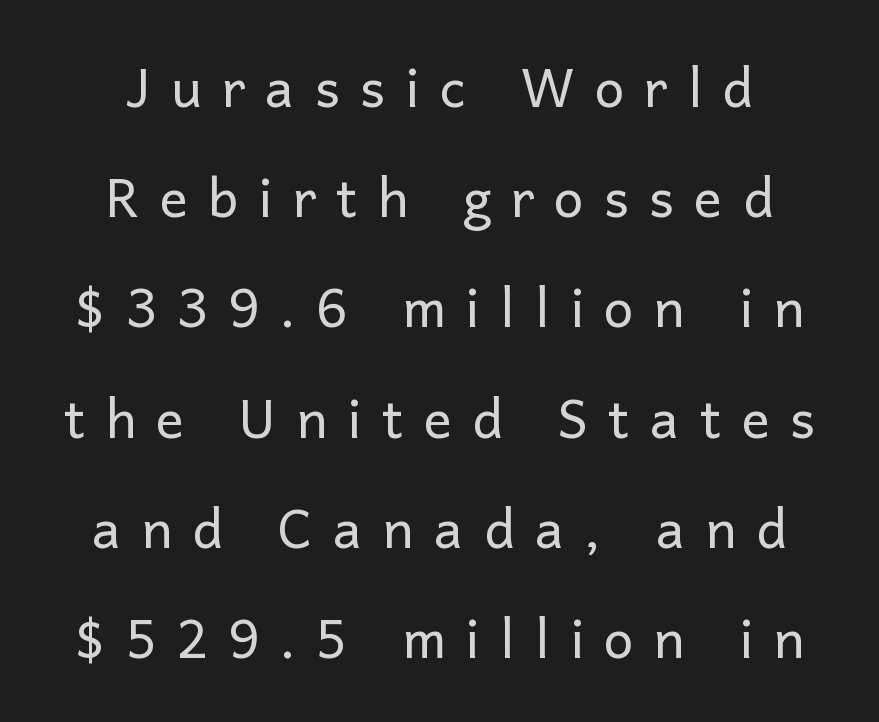
The face used here is a sans, in the tradition of grotesques and geometrics. You could not count columns in this text — the font is proportionally spaced. A clean baseline with only descenders dipping below it. The lines are quadded center. Compared with a typical body face, this is equally light or lighter still. Observe the wide spacing: letters keep a clear distance from each other.
